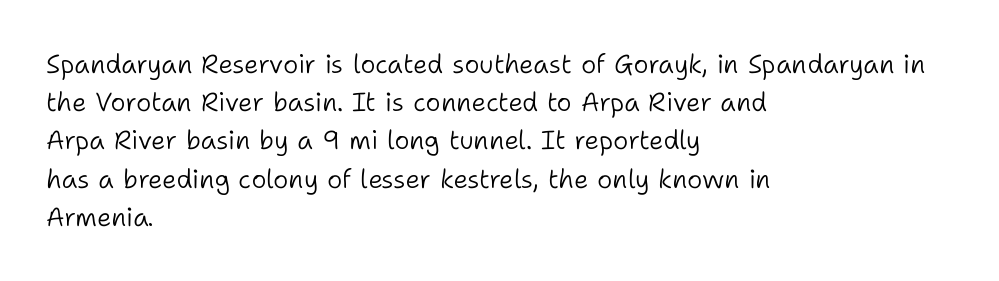
The image shows 26 px text type, upright; set left-aligned, normal line spacing (1.47x), normal letter spacing, not underlined.
